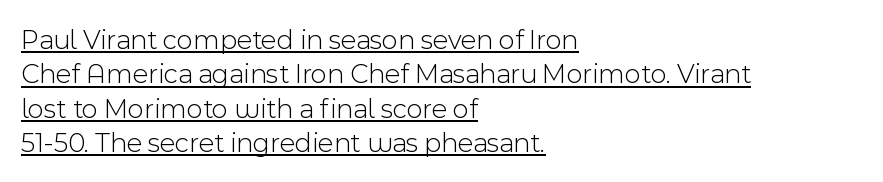
The image shows 28 px light sans-serif type, upright; set left-aligned, line spacing 1.23x, normal letter spacing, underlined; a medium x-height.
